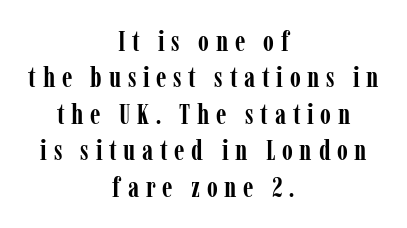
Q: Is the text bold? A: Yes.
Q: Is the text italic (slanted)? A: No, it is upright.
Q: Is the typeface a serif or a sans-serif typeface? A: Serif.
Q: Is the text underlined? A: No.
Q: How is the paragraph aligned? A: Centered.
Q: Is the spacing between letters normal or unusually wide? A: Unusually wide.
Q: Is the spacing between lines tight, normal or loose? A: Normal.
Q: Width (condensed, normal, or wide)? A: Condensed.
Q: Stroke contrast? A: Low.
Q: x-height? A: Medium.
Q: Monospaced? A: No.
